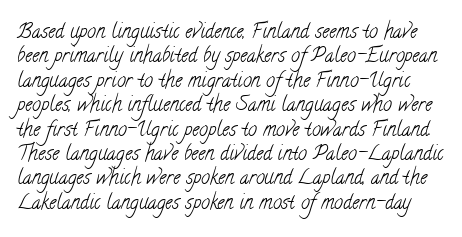
The words here are not underlined. Honestly, the letter spacing is just normal — you wouldn't notice it. Is the type heavy? It reads as light-to-regular instead.
